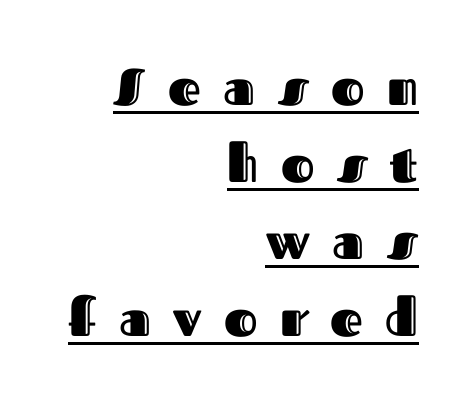
{"italic": "no", "width": "normal", "x_height": "medium", "monospaced": "no", "underline": "yes", "align": "right", "line_spacing": "normal", "line_spacing_ratio": 1.51, "letter_spacing": "wide", "letter_spacing_em": 0.44, "glyph_px": 51}
